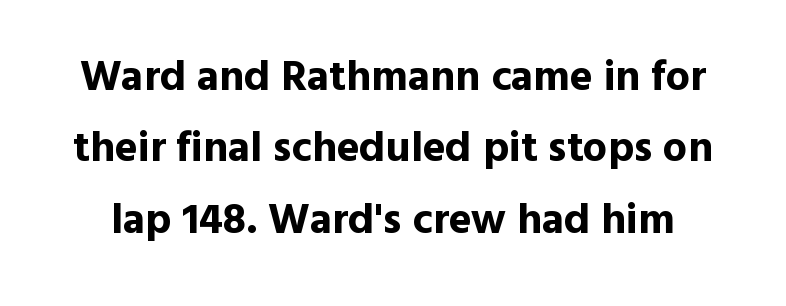
The image shows 43 px bold sans-serif type, upright; set normal line spacing (1.66x), normal letter spacing, not underlined; a medium x-height.
